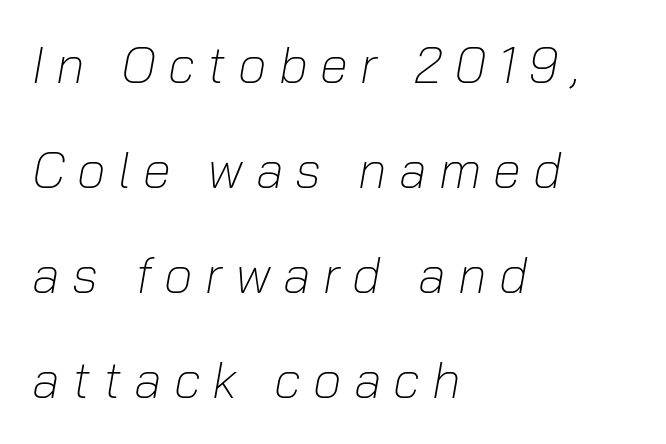
The font sits on the lighter half of the weight spectrum, regular included. The glyphs are unaccompanied by any horizontal stroke below them. Slanted lettering throughout. Leftover space on each line is placed entirely after the last word. Here the designer chose a conventional face with non-uniform glyph widths. Substantial extra tracking has been applied to these lines.
